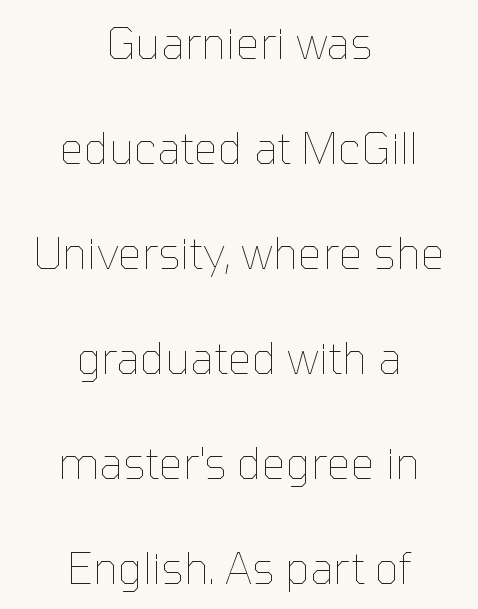
{"italic": "no", "bold": "no", "weight": "thin", "width": "normal", "stroke_contrast": "low", "x_height": "medium", "monospaced": "no", "underline": "no", "align": "center", "line_spacing": "loose", "line_spacing_ratio": 2.44, "letter_spacing": "normal", "letter_spacing_em": 0.0, "glyph_px": 43}
